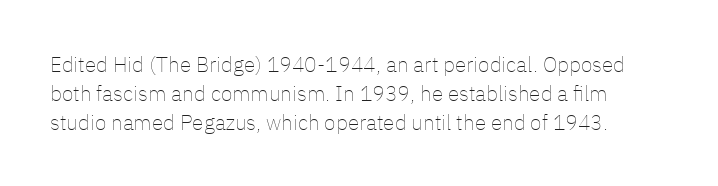
Q: Is the text bold? A: No.
Q: Is the text italic (slanted)? A: No, it is upright.
Q: Is the text underlined? A: No.
Q: Is the spacing between letters normal or unusually wide? A: Normal.
Q: Is the spacing between lines tight, normal or loose? A: Normal.
